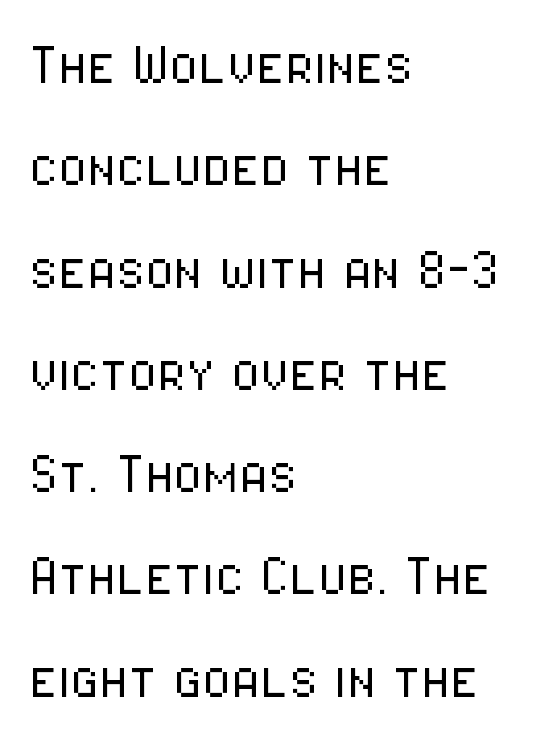
Does extra space separate the letters? No, they use regular spacing. Vertical stems look standard width or narrower in stroke. The typeface chosen for these lines omits serifs. Quick note: interline space is typical. You could not count columns in this text — the font is proportionally spaced. Quick note: underline off.
